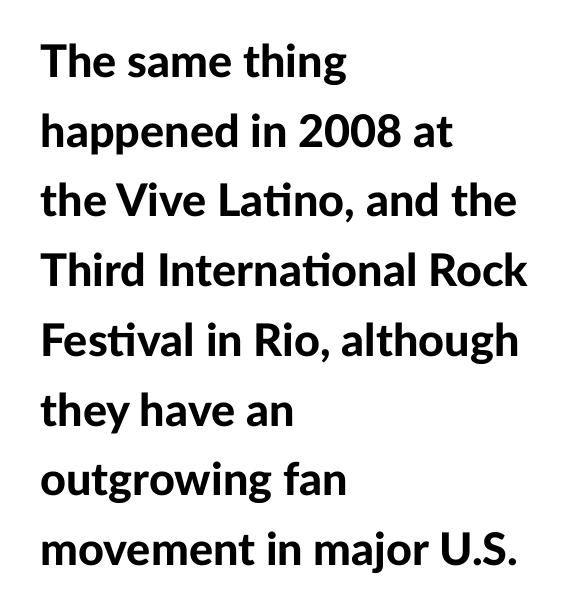
{"serif": "no", "italic": "no", "bold": "yes", "weight": "bold", "width": "normal", "stroke_contrast": "low", "x_height": "medium", "monospaced": "no", "underline": "no", "align": "left", "line_spacing": "normal", "line_spacing_ratio": 1.55, "letter_spacing": "normal", "letter_spacing_em": 0.0, "glyph_px": 45}
